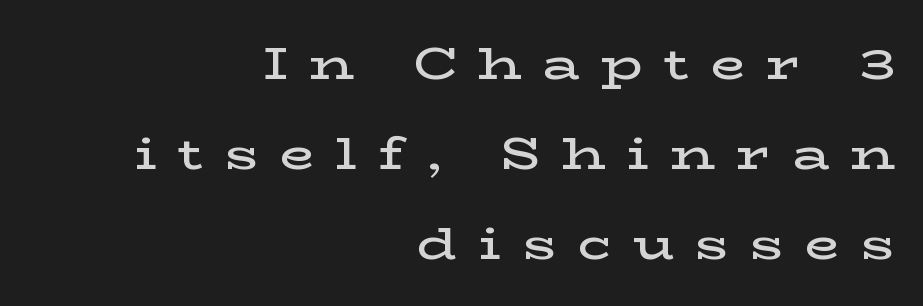
All the whitespace from short lines collects on the left. Caption: semibold face, moderately heavy strokes. Descenders are the only things crossing below the line. The tracking reads as deliberately expanded to a designer's eye. Nope, not italic — everything's standing straight.
